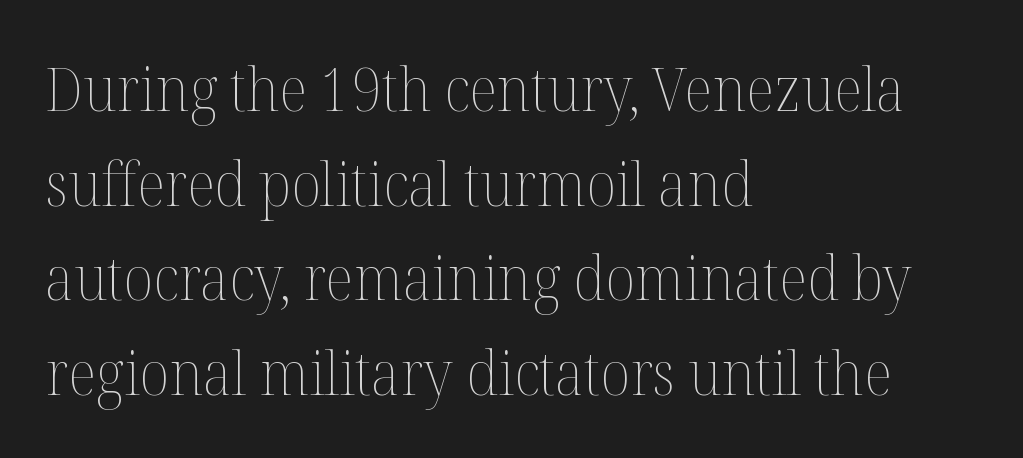
{"italic": "no", "bold": "no", "weight": "thin", "width": "normal", "stroke_contrast": "medium", "x_height": "medium", "monospaced": "no", "underline": "no", "align": "left", "line_spacing": "normal", "line_spacing_ratio": 1.55, "letter_spacing": "normal", "letter_spacing_em": 0.0, "glyph_px": 61}
